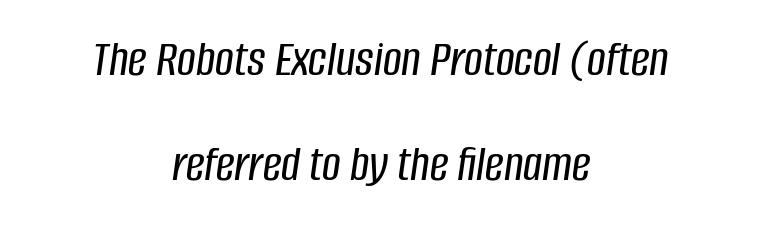
Q: Is the text italic (slanted)? A: Yes, it leans right by about 8 degrees.
Q: Is the text underlined? A: No.
Q: How is the paragraph aligned? A: Centered.
Q: Is the spacing between letters normal or unusually wide? A: Normal.
Q: Is the spacing between lines tight, normal or loose? A: Loose.
Q: Width (condensed, normal, or wide)? A: Condensed.
Q: Stroke contrast? A: Low.
Q: x-height? A: Large.
Q: Monospaced? A: No.
